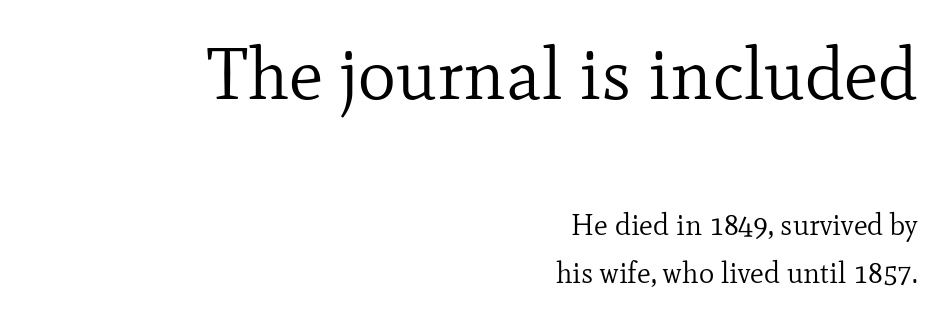
The image shows 72 px regular-weight serif type, upright; set right-aligned, normal line spacing (1.66x), normal letter spacing, not underlined; the first (top) block is 2.48x larger; low stroke contrast and a small x-height.
